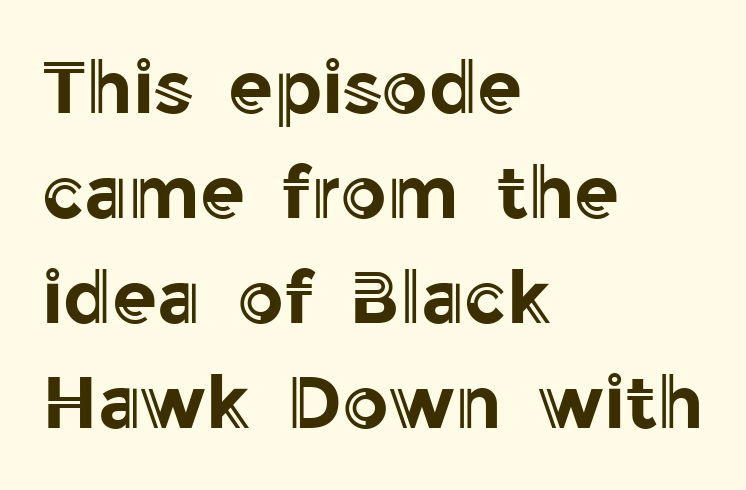
{"italic": "no", "width": "normal", "x_height": "medium", "monospaced": "no", "underline": "no", "align": "left", "line_spacing": "normal", "line_spacing_ratio": 1.44, "letter_spacing": "normal", "letter_spacing_em": 0.0, "glyph_px": 73}
